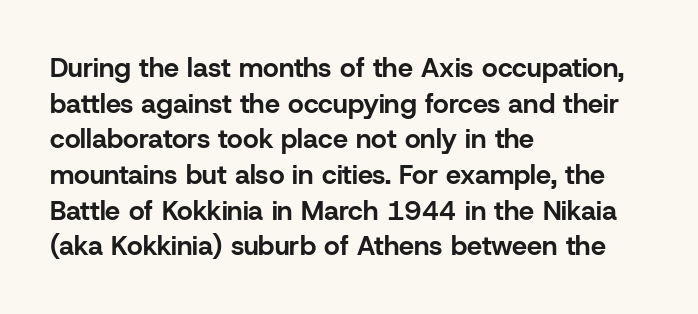
Q: Is the text bold? A: Yes.
Q: Is the text italic (slanted)? A: No, it is upright.
Q: Is the text underlined? A: No.
Q: How is the paragraph aligned? A: Left-aligned.
Q: Is the spacing between letters normal or unusually wide? A: Normal.
Q: Is the spacing between lines tight, normal or loose? A: Normal.
